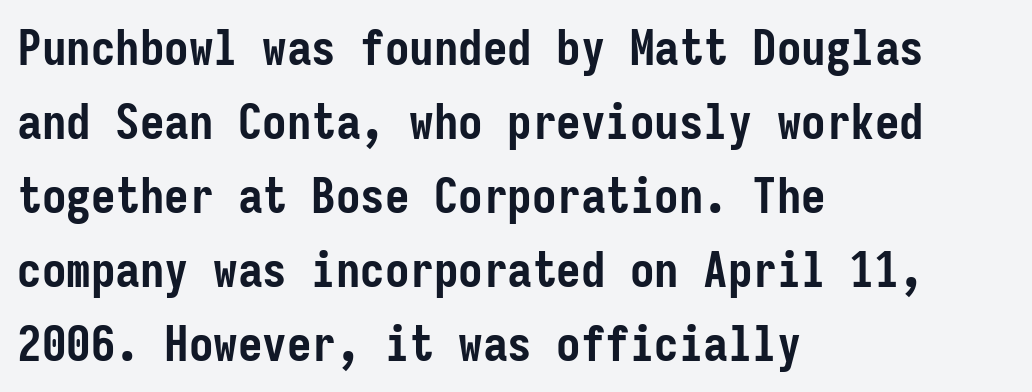
Default kerning and tracking; the words read as compact shapes. Serif or sans? Sans — the stroke terminals are bare. The face used here is monospaced, like something from a code editor. Glance below the letters and you will spot only blank space.
